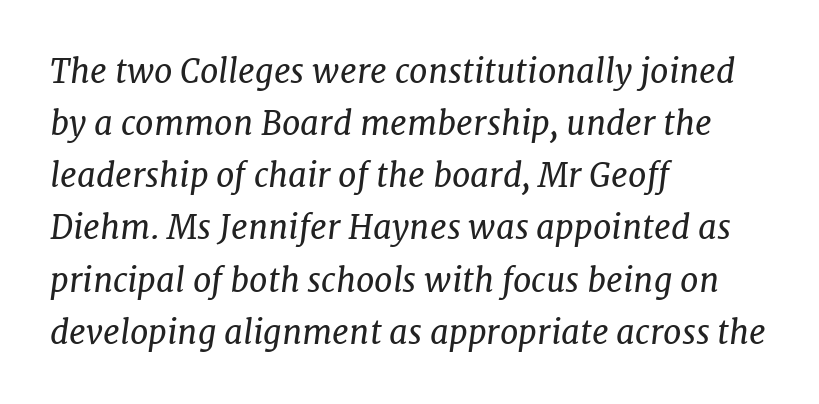
{"serif": "yes", "italic": "yes", "lean": "right", "slant_degrees": 7, "bold": "no", "weight": "regular", "width": "normal", "stroke_contrast": "low", "x_height": "medium", "monospaced": "no", "underline": "no", "align": "left", "line_spacing": "normal", "line_spacing_ratio": 1.58, "letter_spacing": "normal", "letter_spacing_em": 0.0, "glyph_px": 33}
